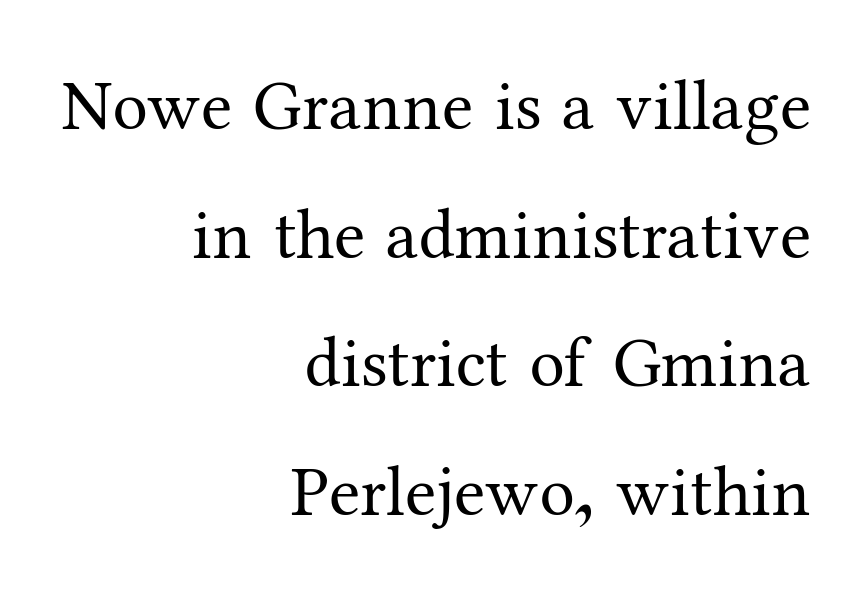
{"serif": "yes", "italic": "no", "bold": "no", "weight": "regular", "width": "normal", "stroke_contrast": "medium", "x_height": "medium", "monospaced": "no", "underline": "no", "align": "right", "line_spacing_ratio": 1.81, "letter_spacing": "normal", "letter_spacing_em": 0.0, "glyph_px": 71}
